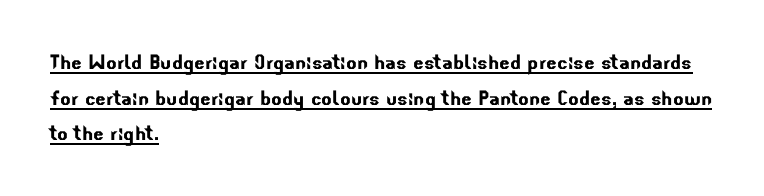
Whoever set this chose a conventional vertical rhythm. A typographer would call this underscored text. Nobody touched the tracking dial on this one. The rag falls on the right side of this text block.
